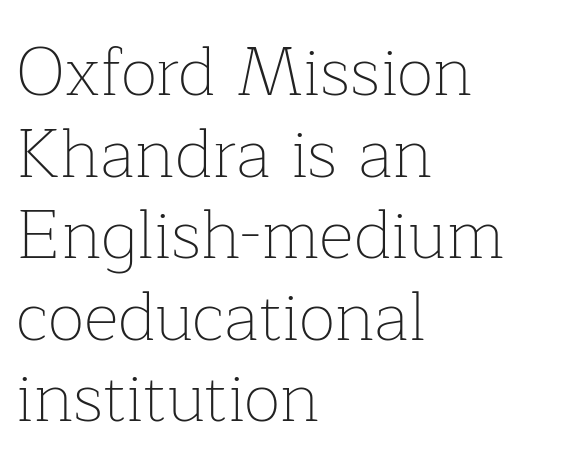
The image shows 68 px thin serif type, upright; set left-aligned, line spacing 1.2x, normal letter spacing, not underlined; low stroke contrast and a medium x-height.
